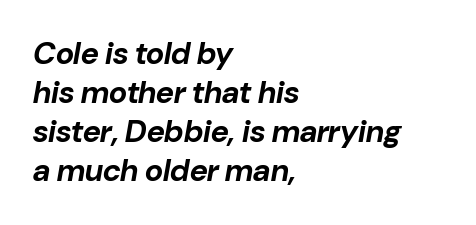
If you drew a ruler down the left edge, every line would touch it. Students, observe: this is what conventionally led text looks like. Every character sits at an angle, as italics do. How heavy is the stroke? Heavy — this is a bold.
